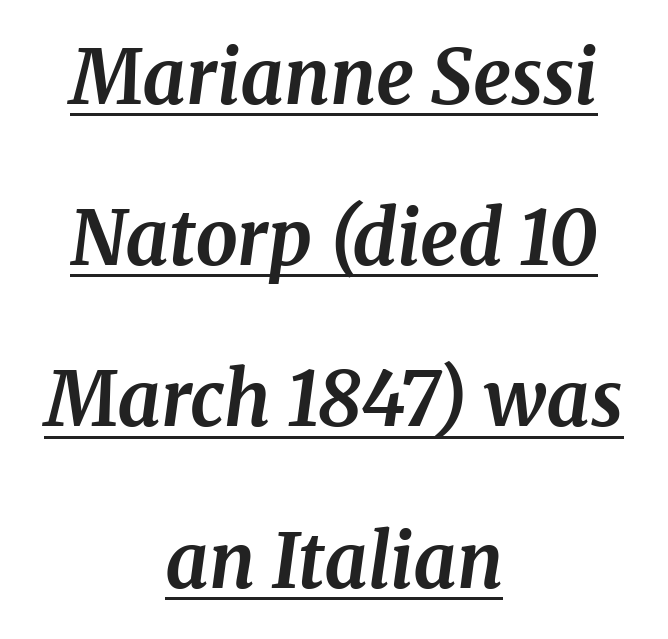
The designer dialed line spacing up above the default. Each letter's strokes conclude with small projecting serifs. Compared with an ordinary text face, these strokes are far heavier — a full bold. What stands out about the letter spacing? Nothing — it is the standard amount. The passage shown is underscored from start to finish. The letters advance in unequal steps, a hallmark of proportional type.
